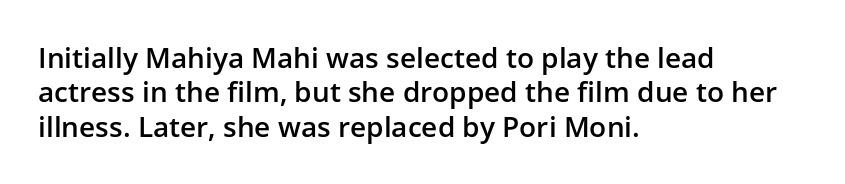
{"serif": "no", "italic": "no", "bold": "semi", "weight": "semibold", "width": "normal", "stroke_contrast": "low", "x_height": "medium", "monospaced": "no", "underline": "no", "align": "left", "line_spacing_ratio": 1.23, "letter_spacing": "normal", "letter_spacing_em": 0.0, "glyph_px": 28}
